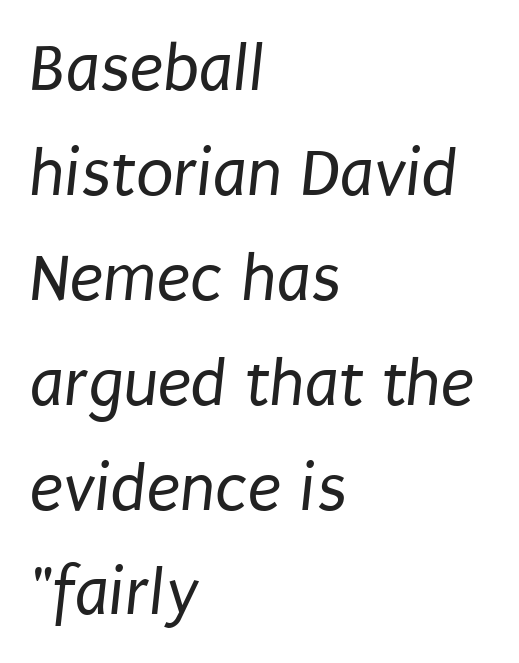
{"serif": "no", "bold": "no", "weight": "regular", "width": "condensed", "stroke_contrast": "low", "x_height": "large", "monospaced": "no", "underline": "no", "align": "left", "line_spacing": "normal", "line_spacing_ratio": 1.52, "letter_spacing": "normal", "letter_spacing_em": 0.0, "glyph_px": 69}
